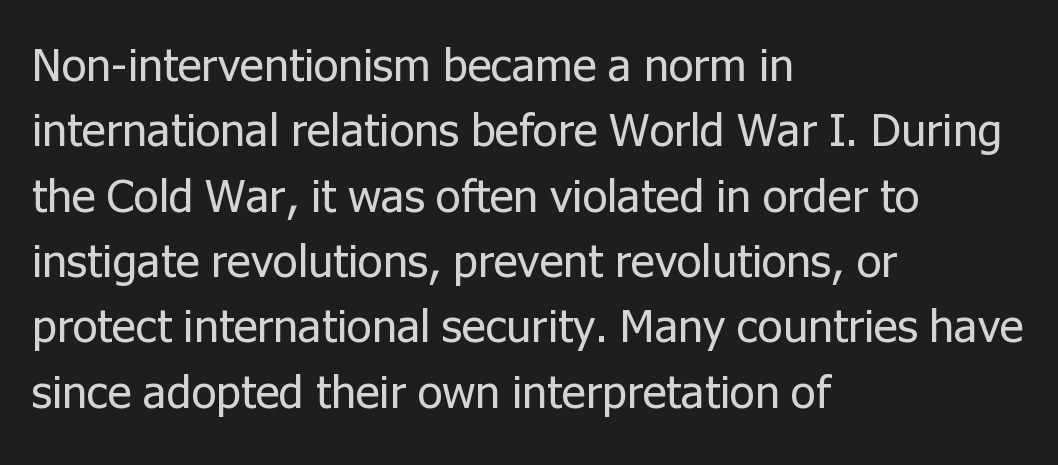
The rendering keeps characters at their native spacing. These lines sit exactly where default settings would place them. Note the varied advance widths — an 'i' is clearly narrower than an 'm'. A student would call this left alignment; a typographer would say flush left, rag right.
